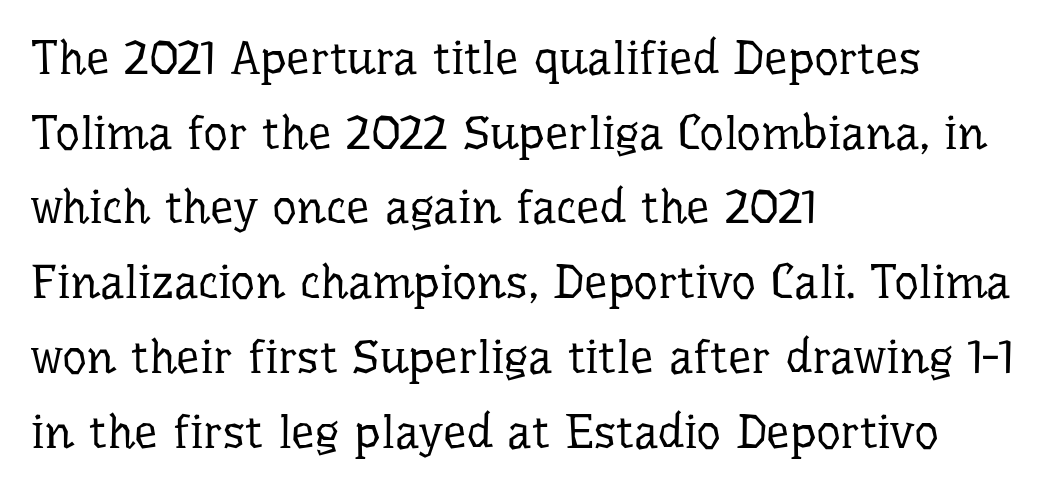
Q: Is the text bold? A: No.
Q: Is the text italic (slanted)? A: No, it is upright.
Q: Is the typeface a serif or a sans-serif typeface? A: Serif.
Q: Is the text underlined? A: No.
Q: How is the paragraph aligned? A: Left-aligned.
Q: Is the spacing between letters normal or unusually wide? A: Normal.
Q: Is the spacing between lines tight, normal or loose? A: Normal.
Q: Width (condensed, normal, or wide)? A: Normal.
Q: Stroke contrast? A: Low.
Q: x-height? A: Medium.
Q: Monospaced? A: No.
